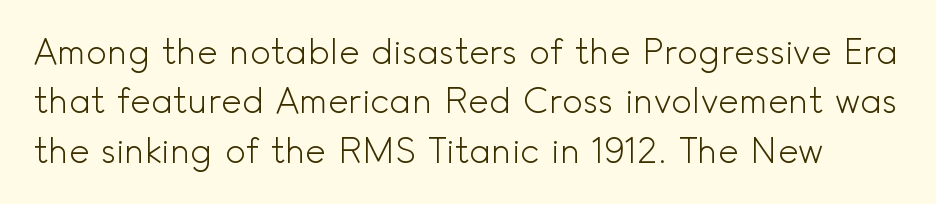
The image shows 35 px light sans-serif type, upright; set normal line spacing (1.41x), normal letter spacing, not underlined; a small x-height.
